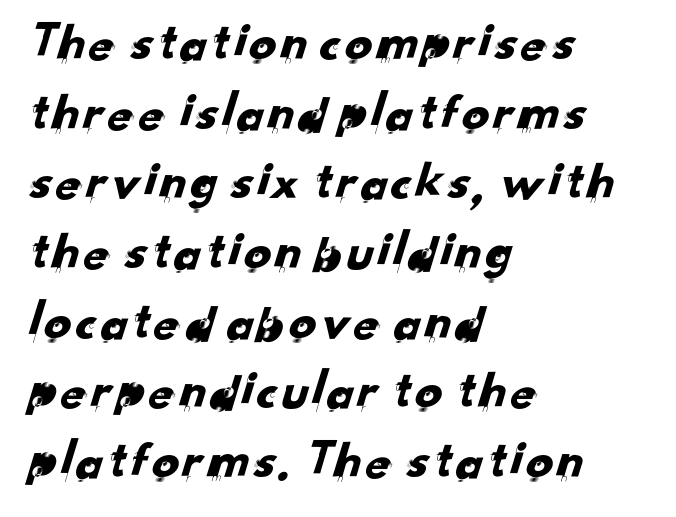
A bare baseline throughout the passage. These lines are set flush left with a ragged right edge. The space between consecutive lines is moderate. Nothing sits at the stroke ends, so this counts as sans-serif. Look at the tracking — it's just the regular setting, nothing added. Think of a printed novel: that variable character pitch is what you see here.
